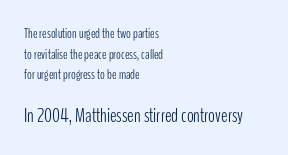
The font's upright variant was chosen for this text. The area under the type is left untouched. Stroke thickness stays within the range of a standard reading face or lighter. In terms of leading, this rendering sits right in the middle. The composition opens small and finishes big.
